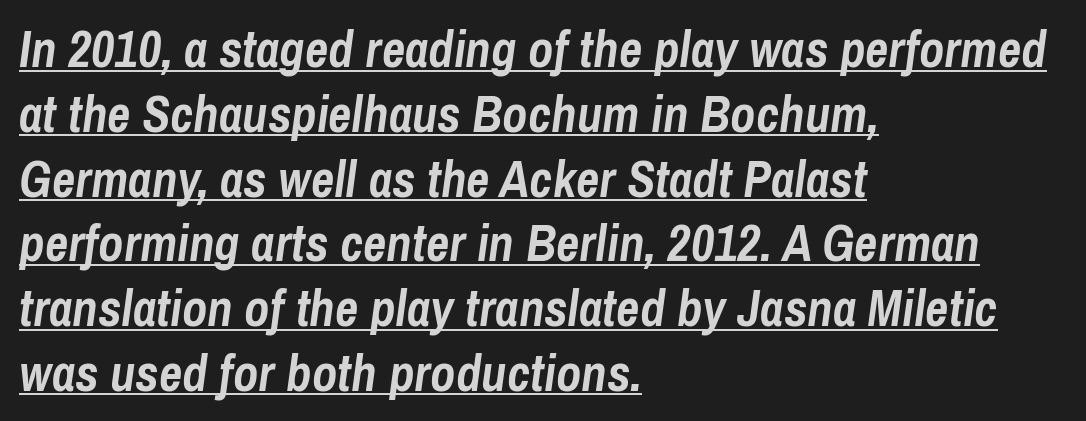
Q: Is the text bold? A: Yes.
Q: Is the text italic (slanted)? A: Yes, it leans right by about 8 degrees.
Q: Is the text underlined? A: Yes.
Q: How is the paragraph aligned? A: Left-aligned.
Q: Is the spacing between letters normal or unusually wide? A: Normal.
Q: Is the spacing between lines tight, normal or loose? A: Normal.
Q: Width (condensed, normal, or wide)? A: Condensed.
Q: Stroke contrast? A: Low.
Q: x-height? A: Medium.
Q: Monospaced? A: No.
